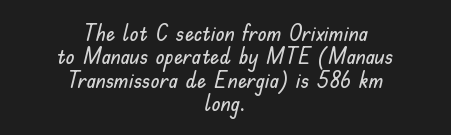
Honestly, the letter spacing is just normal — you wouldn't notice it. Clear beneath every line of the passage. Vertical spacing — tight. The typesetter chose a symmetrical, centered arrangement here.
